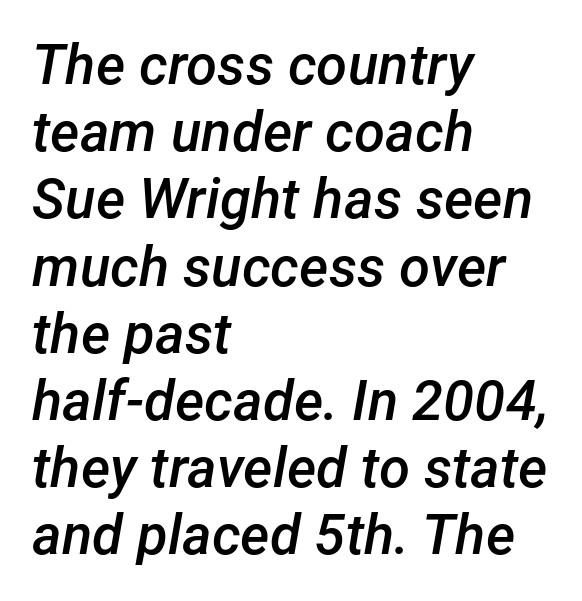
Q: Is the text bold? A: Semi-bold.
Q: Is the text italic (slanted)? A: Yes, it leans right by about 12 degrees.
Q: Is the text underlined? A: No.
Q: How is the paragraph aligned? A: Left-aligned.
Q: Is the spacing between letters normal or unusually wide? A: Normal.
Q: Width (condensed, normal, or wide)? A: Normal.
Q: Stroke contrast? A: Low.
Q: x-height? A: Medium.
Q: Monospaced? A: No.
